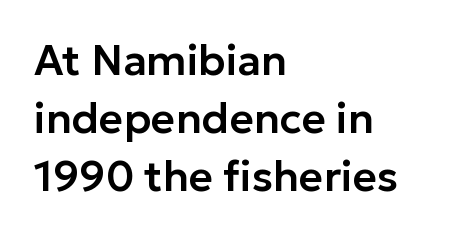
This is roman type, the default non-slanted kind. Casual observation: everything's shoved over to the left. Rule under the text: the space is simply empty. The rows are spaced the way most documents space them. Regarding serifs, this sample does without them. Is this a fixed-width face? No — the glyphs have proportional, varying widths.
